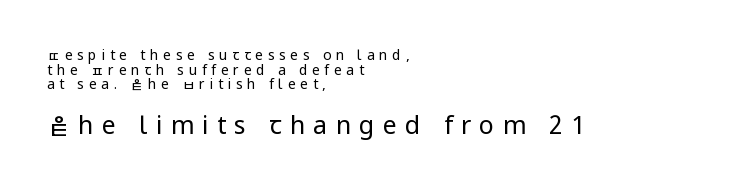
{"italic": "no", "bold": "no", "underline": "no", "align": "left", "line_spacing": "tight", "line_spacing_ratio": 1.04, "letter_spacing": "wide", "letter_spacing_em": 0.33, "larger_block": "second", "size_ratio": 1.79, "glyph_px": 25}
